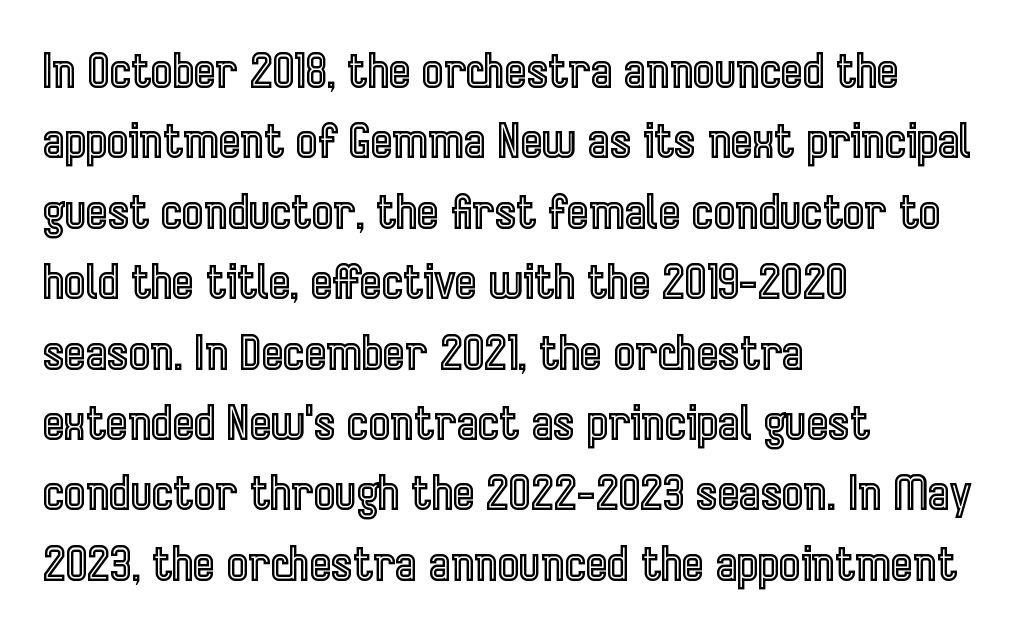
Q: Is the text italic (slanted)? A: No, it is upright.
Q: Is the text underlined? A: No.
Q: How is the paragraph aligned? A: Left-aligned.
Q: Is the spacing between letters normal or unusually wide? A: Normal.
Q: Is the spacing between lines tight, normal or loose? A: Normal.
Q: Width (condensed, normal, or wide)? A: Condensed.
Q: x-height? A: Medium.
Q: Monospaced? A: No.
